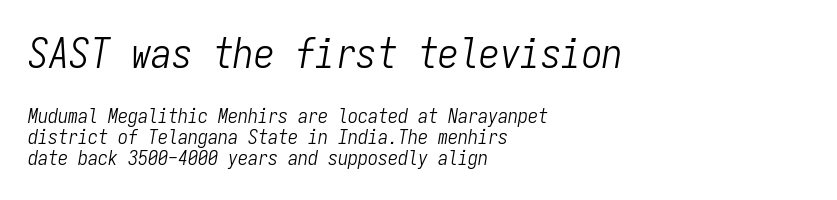
The image shows 41 px light, condensed type, italic (leaning right), monospaced; set left-aligned, tight line spacing (1.04x), normal letter spacing, not underlined; the first (top) block is 2.05x larger; low stroke contrast and a medium x-height.
